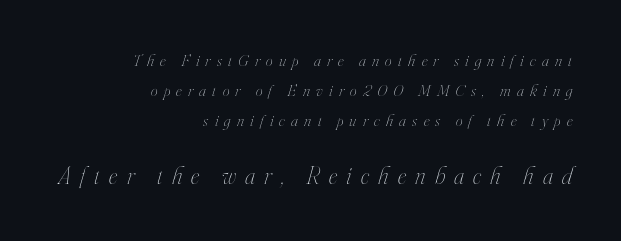
{"italic": "yes", "lean": "right", "slant_degrees": 16, "bold": "no", "underline": "no", "align": "right", "line_spacing_ratio": 1.77, "letter_spacing": "wide", "letter_spacing_em": 0.37, "larger_block": "second", "size_ratio": 1.47, "glyph_px": 25}
